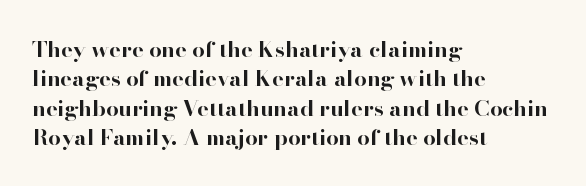
The image shows 22 px bold type, upright; set left-aligned, normal line spacing (1.33x), normal letter spacing, not underlined.
